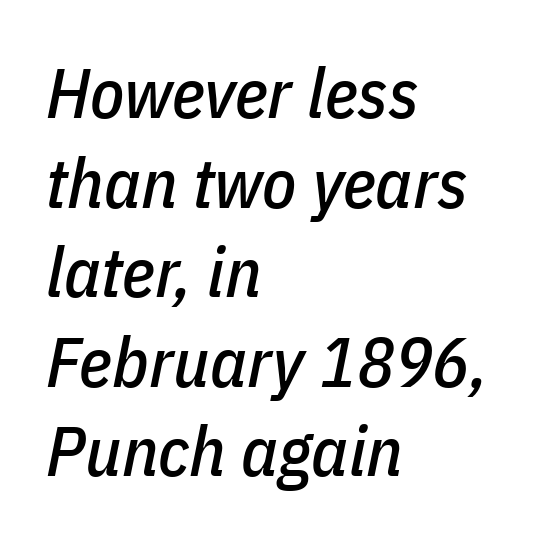
The image shows 70 px condensed type, italic (leaning right); set left-aligned, normal line spacing (1.28x), normal letter spacing, not underlined; low stroke contrast and a medium x-height.
